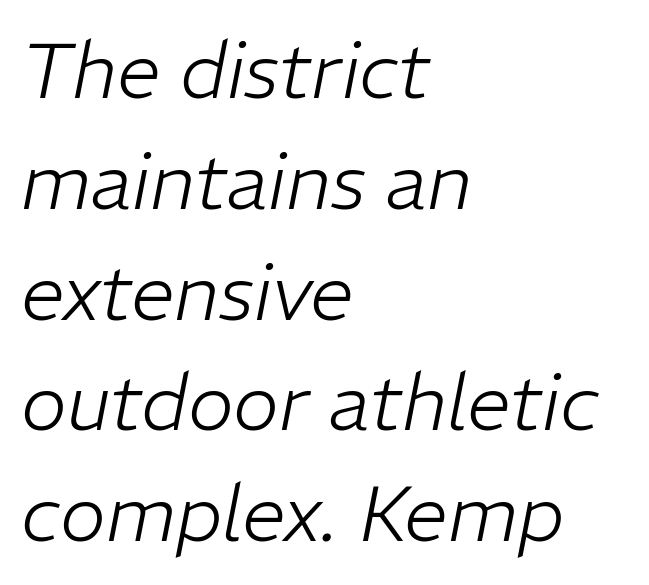
Q: Is the text bold? A: No.
Q: Is the text italic (slanted)? A: Yes, it leans right by about 11 degrees.
Q: Is the text underlined? A: No.
Q: How is the paragraph aligned? A: Left-aligned.
Q: Is the spacing between letters normal or unusually wide? A: Normal.
Q: Is the spacing between lines tight, normal or loose? A: Normal.
Q: Width (condensed, normal, or wide)? A: Normal.
Q: Stroke contrast? A: Low.
Q: x-height? A: Medium.
Q: Monospaced? A: No.
